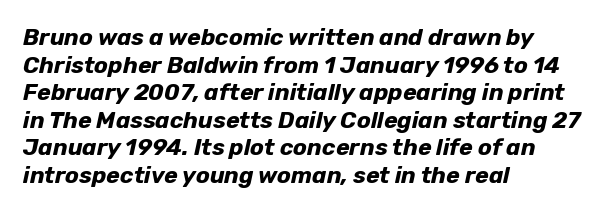
{"italic": "yes", "lean": "right", "slant_degrees": 12, "bold": "yes", "underline": "no", "align": "left", "line_spacing_ratio": 1.2, "letter_spacing": "normal", "letter_spacing_em": 0.0, "glyph_px": 23}
